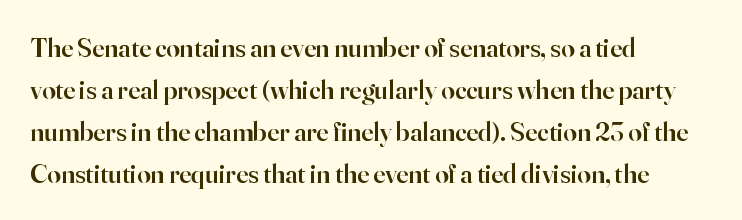
Has an underline been added? It has not. Look at the stroke-to-counter ratio: somewhat heavy, a semibold. Style check: upright. The letterforms sit shoulder to shoulder at normal distance. The paragraph has a hard left edge and a soft right edge.
